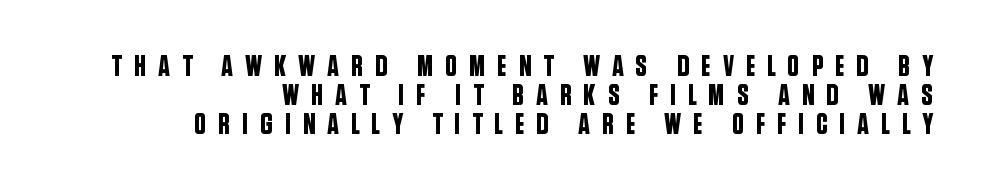
Q: Is the text italic (slanted)? A: No, it is upright.
Q: Is the typeface a serif or a sans-serif typeface? A: Sans-serif.
Q: Is the text underlined? A: No.
Q: How is the paragraph aligned? A: Right-aligned.
Q: Is the spacing between letters normal or unusually wide? A: Unusually wide.
Q: Is the spacing between lines tight, normal or loose? A: Tight.
Q: Width (condensed, normal, or wide)? A: Condensed.
Q: Stroke contrast? A: Low.
Q: x-height? A: Large.
Q: Monospaced? A: No.
